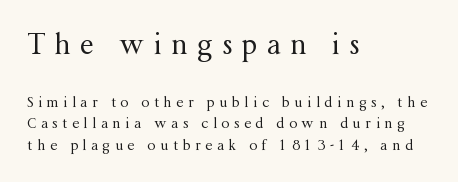
{"serif": "yes", "italic": "no", "bold": "no", "weight": "regular", "width": "normal", "stroke_contrast": "medium", "x_height": "medium", "monospaced": "no", "underline": "no", "align": "left", "line_spacing": "normal", "line_spacing_ratio": 1.54, "letter_spacing": "wide", "letter_spacing_em": 0.34, "larger_block": "first", "size_ratio": 2.0, "glyph_px": 28}
